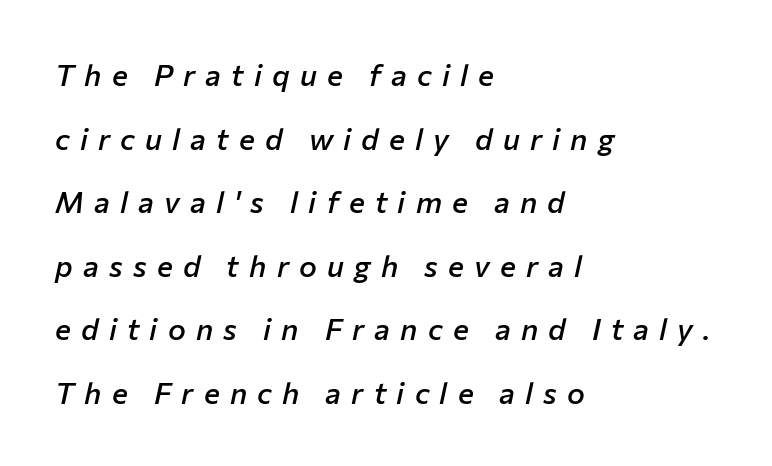
This sample has the flowing, uneven cadence of proportional lettering. Characters are canted at an angle relative to the baseline's perpendicular. Typographic density is moderately raised because the face is semibold. Compared with typical body copy, the letter spacing here is much looser.
